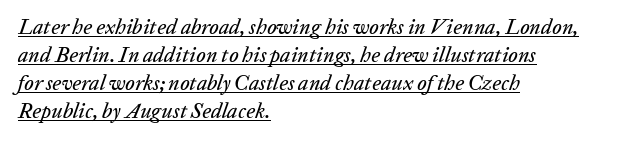
Q: Is the text italic (slanted)? A: Yes, it leans right by about 20 degrees.
Q: Is the text underlined? A: Yes.
Q: How is the paragraph aligned? A: Left-aligned.
Q: Is the spacing between letters normal or unusually wide? A: Normal.
Q: Is the spacing between lines tight, normal or loose? A: Normal.
